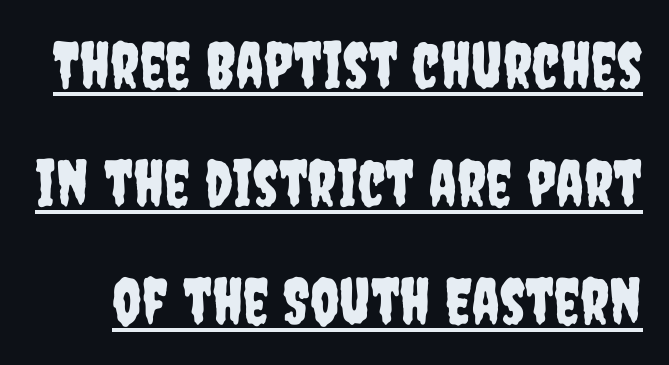
{"serif": "no", "italic": "no", "width": "condensed", "stroke_contrast": "low", "x_height": "large", "monospaced": "no", "underline": "yes", "line_spacing_ratio": 1.84, "letter_spacing": "normal", "letter_spacing_em": 0.0, "glyph_px": 64}
